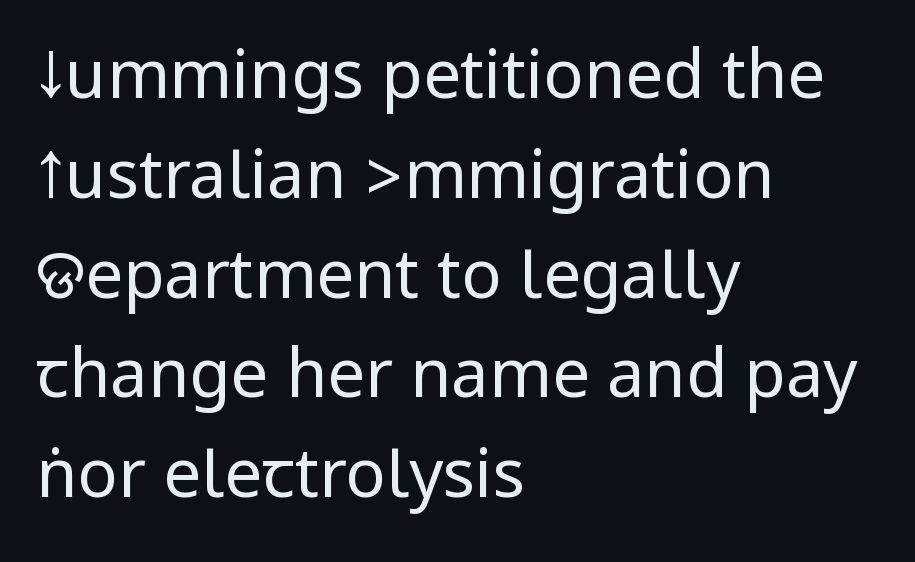
The typesetter chose a ragged-right arrangement here. Any mark beneath the type? The region is blank. The weight would be labelled regular, book, light, or lighter still. The letters stand straight up with perfectly vertical stems. Each letter's strokes conclude bluntly, with no projecting serifs.
